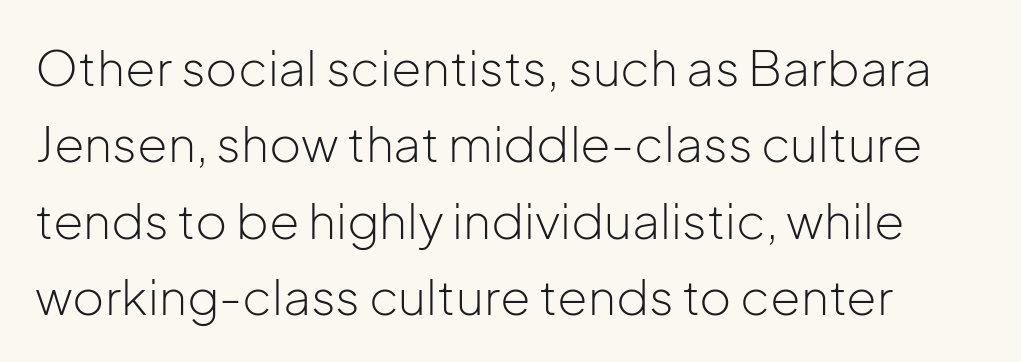
{"serif": "no", "italic": "no", "bold": "no", "weight": "light", "width": "normal", "stroke_contrast": "low", "x_height": "medium", "monospaced": "no", "underline": "no", "line_spacing": "normal", "line_spacing_ratio": 1.56, "letter_spacing": "normal", "letter_spacing_em": 0.0, "glyph_px": 49}
